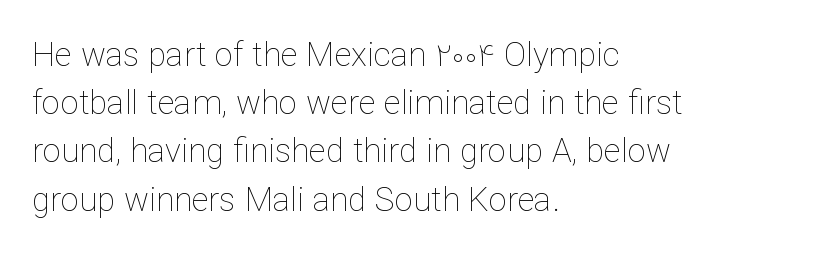
{"italic": "no", "bold": "no", "weight": "thin", "width": "normal", "stroke_contrast": "low", "x_height": "medium", "monospaced": "no", "underline": "no", "align": "left", "line_spacing": "normal", "line_spacing_ratio": 1.46, "letter_spacing": "normal", "letter_spacing_em": 0.0, "glyph_px": 33}
